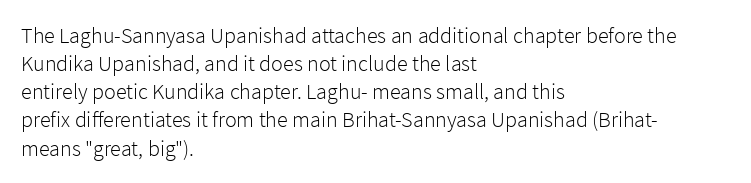
Q: Is the text bold? A: No.
Q: Is the text italic (slanted)? A: No, it is upright.
Q: Is the text underlined? A: No.
Q: How is the paragraph aligned? A: Left-aligned.
Q: Is the spacing between letters normal or unusually wide? A: Normal.
Q: Is the spacing between lines tight, normal or loose? A: Normal.
